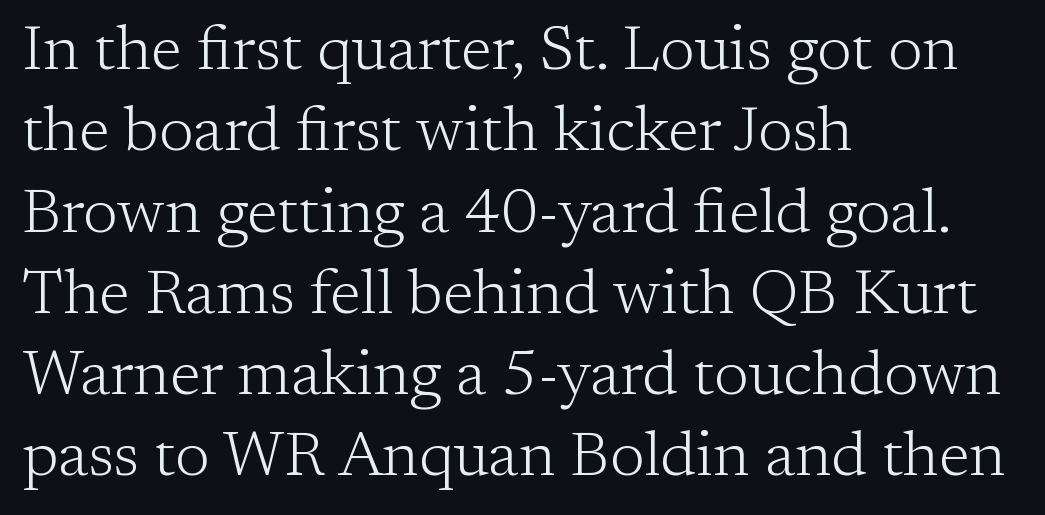
To sum up the face: it has serifs. Rendered with straight, roman letterforms. Bare-footed words on every line. Casual observation: everything's shoved over to the left. These lines keep a tight, regular rhythm from letter to letter.
